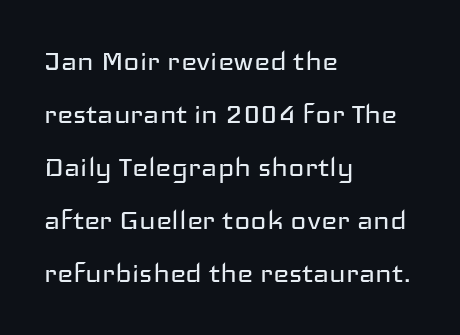
{"serif": "no", "italic": "no", "bold": "no", "weight": "regular", "width": "wide", "stroke_contrast": "low", "x_height": "medium", "monospaced": "no", "underline": "no", "align": "left", "line_spacing": "normal", "line_spacing_ratio": 1.56, "letter_spacing": "normal", "letter_spacing_em": 0.0, "glyph_px": 34}
